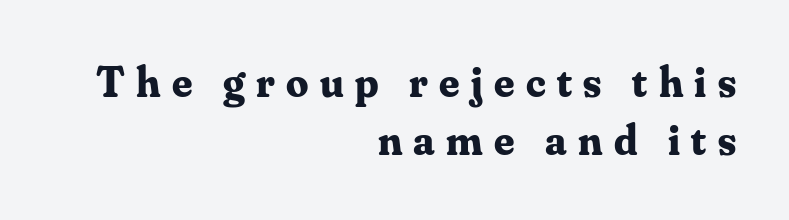
The image shows 44 px bold serif type, upright; set right-aligned, normal line spacing (1.31x), unusually wide letter spacing (+0.26 em), not underlined; medium stroke contrast and a small x-height.
